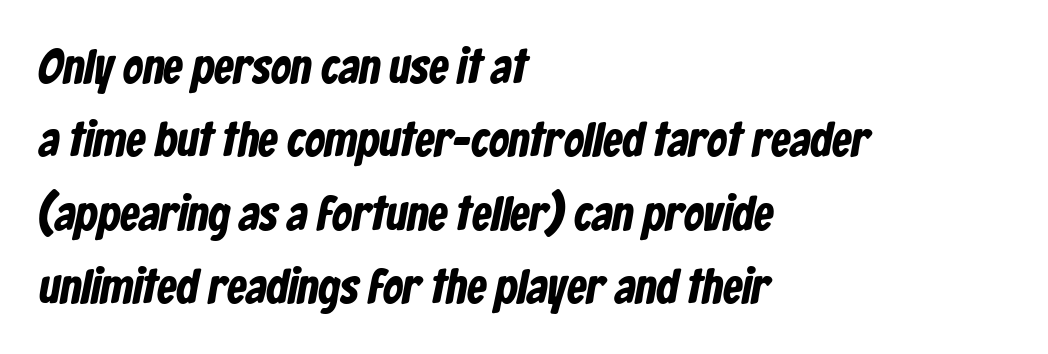
The image shows 49 px condensed sans-serif type; set left-aligned, normal line spacing (1.5x), normal letter spacing, not underlined; low stroke contrast and a medium x-height.
